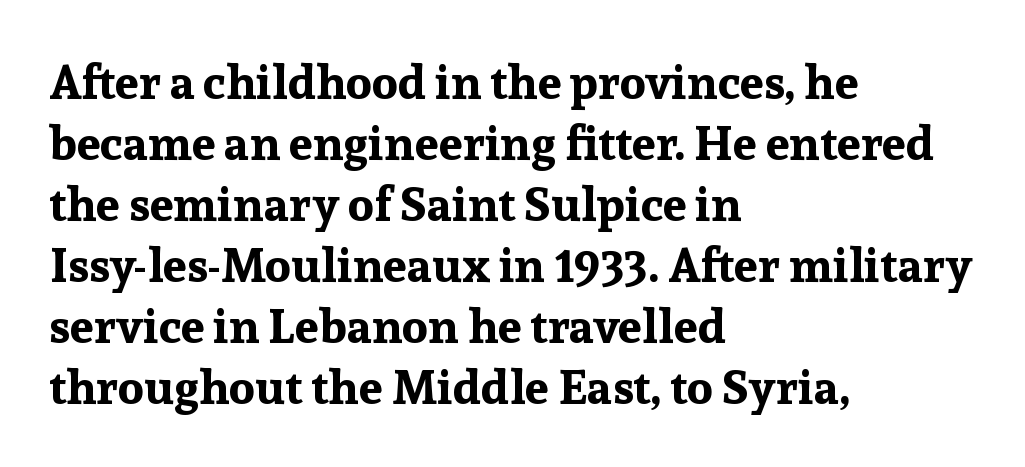
{"serif": "yes", "italic": "no", "bold": "yes", "weight": "bold", "width": "normal", "stroke_contrast": "low", "x_height": "medium", "monospaced": "no", "underline": "no", "align": "left", "line_spacing": "normal", "line_spacing_ratio": 1.27, "letter_spacing": "normal", "letter_spacing_em": 0.0, "glyph_px": 48}
